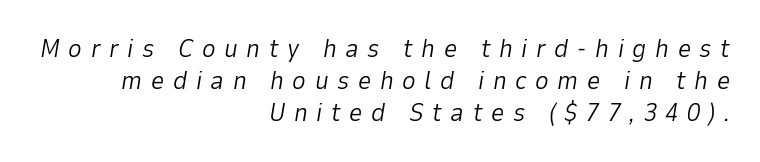
Q: Is the text bold? A: No.
Q: Is the text italic (slanted)? A: Yes, it leans right by about 9 degrees.
Q: Is the text underlined? A: No.
Q: How is the paragraph aligned? A: Right-aligned.
Q: Is the spacing between letters normal or unusually wide? A: Unusually wide.
